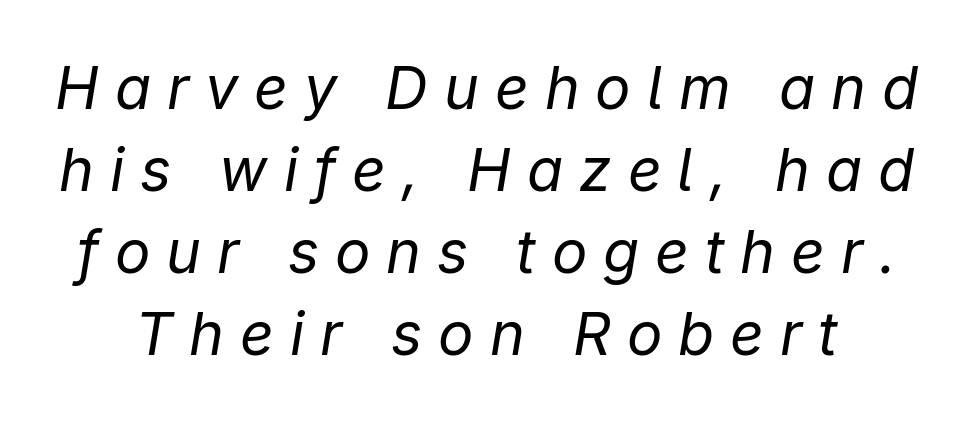
The typesetting does not lean heavy: it is not bold. Glyph-to-glyph distance is far greater than everyday printed text. There's an unmistakable incline to the writing here. Descenders hang freely into open space. Think of a printed novel: that variable character pitch is what you see here.
